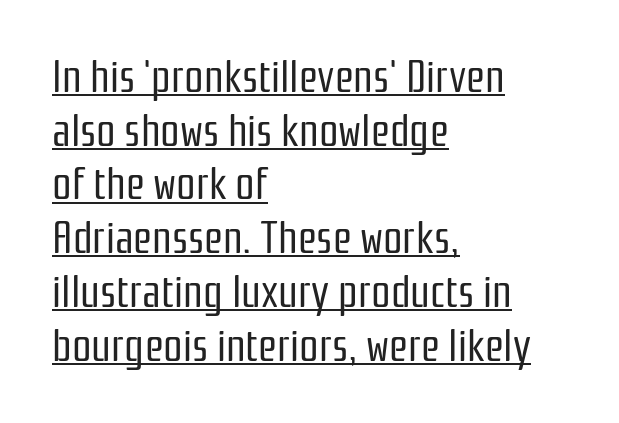
Q: Is the text bold? A: No.
Q: Is the text italic (slanted)? A: No, it is upright.
Q: Is the typeface a serif or a sans-serif typeface? A: Sans-serif.
Q: Is the text underlined? A: Yes.
Q: How is the paragraph aligned? A: Left-aligned.
Q: Is the spacing between letters normal or unusually wide? A: Normal.
Q: Is the spacing between lines tight, normal or loose? A: Normal.
Q: Width (condensed, normal, or wide)? A: Condensed.
Q: Stroke contrast? A: Low.
Q: x-height? A: Medium.
Q: Monospaced? A: No.
